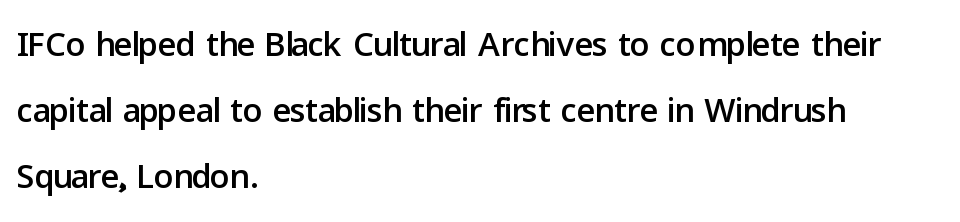
Each row of text sits above clean, open space. The lettering stays uniformly vertical, giving the passage a roman look. You could not count columns in this text — the font is proportionally spaced. Compared with typical body copy, the letter spacing here is the same. Interline gaps are of average width in this sample.
